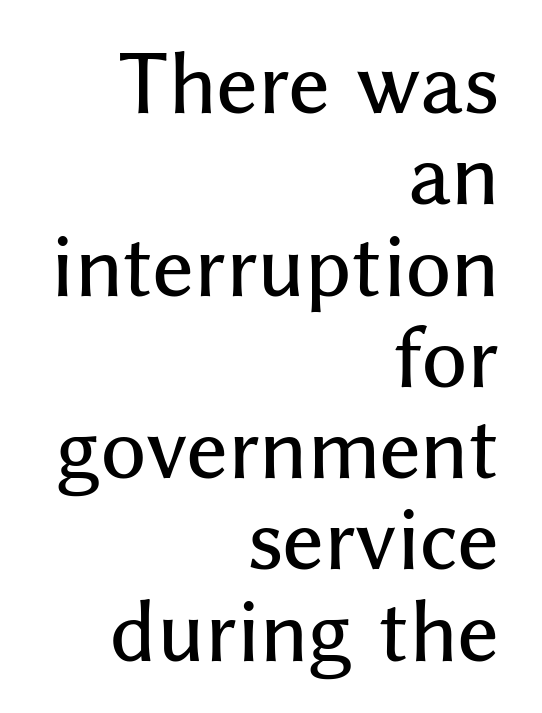
{"serif": "no", "italic": "no", "width": "normal", "stroke_contrast": "medium", "x_height": "medium", "monospaced": "no", "underline": "no", "align": "right", "line_spacing_ratio": 1.17, "letter_spacing": "normal", "letter_spacing_em": 0.0, "glyph_px": 78}
